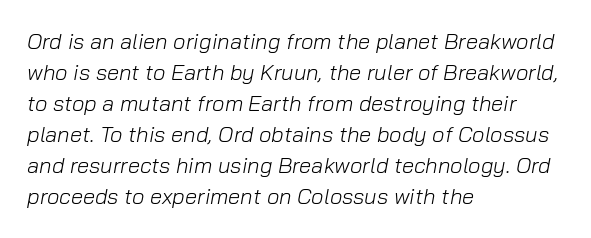
Every row of glyphs begins at an identical x-position on the left. Vertical spacing — default. Rule under the text: the space is simply empty. Tracking value appears to be zero — textbook default spacing.
